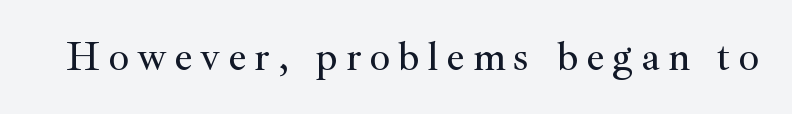
The space directly below the letters is spotless. The designer went with a serif here, giving each stem small feet. In terms of posture, this sample is upright. Is this a fixed-width face? No — the glyphs have proportional, varying widths.
